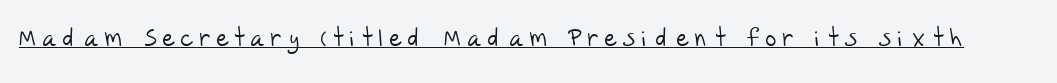
Is there an underline? Yes — a line sits under the letters. Caption: expanded tracking, letters set apart. The letterforms sit at book weight or below.
